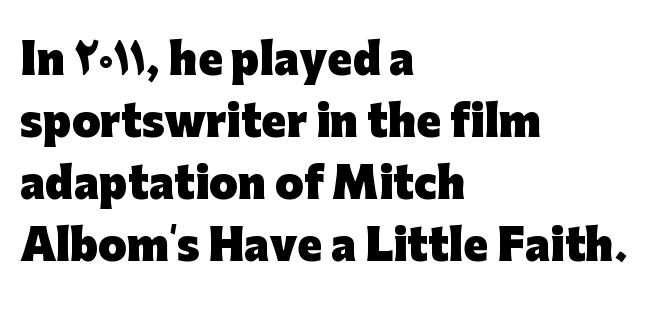
Q: Is the text bold? A: Yes.
Q: Is the text italic (slanted)? A: No, it is upright.
Q: Is the typeface a serif or a sans-serif typeface? A: Sans-serif.
Q: Is the text underlined? A: No.
Q: How is the paragraph aligned? A: Left-aligned.
Q: Is the spacing between letters normal or unusually wide? A: Normal.
Q: Is the spacing between lines tight, normal or loose? A: Normal.
Q: Width (condensed, normal, or wide)? A: Normal.
Q: Stroke contrast? A: Low.
Q: x-height? A: Medium.
Q: Monospaced? A: No.
